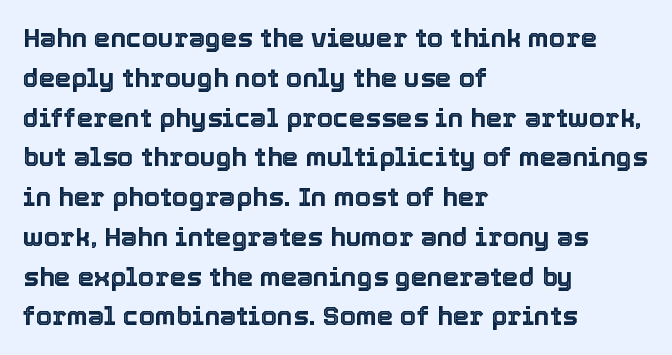
How would I describe the line gaps? Plain and ordinary. Does extra space separate the letters? No, they use regular spacing. These lines stack with their left ends in a neat column. Underlining? Definitely not there. Quick note: not italic, upright.
